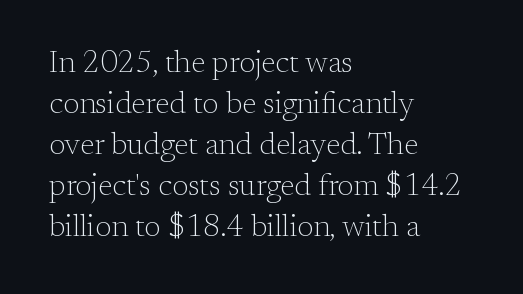
Q: Is the text bold? A: No.
Q: Is the text italic (slanted)? A: No, it is upright.
Q: Is the typeface a serif or a sans-serif typeface? A: Serif.
Q: Is the text underlined? A: No.
Q: How is the paragraph aligned? A: Left-aligned.
Q: Is the spacing between letters normal or unusually wide? A: Normal.
Q: Is the spacing between lines tight, normal or loose? A: Normal.
Q: Width (condensed, normal, or wide)? A: Normal.
Q: Stroke contrast? A: Medium.
Q: x-height? A: Small.
Q: Monospaced? A: No.
